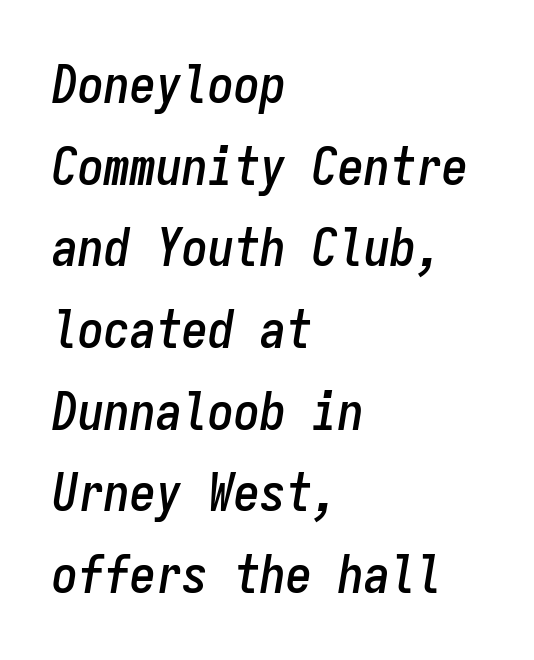
The image shows 52 px condensed type, italic (leaning right), monospaced; set left-aligned, normal line spacing (1.57x), normal letter spacing, not underlined; low stroke contrast and a medium x-height.
